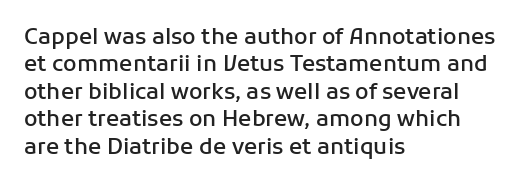
{"italic": "no", "bold": "semi", "underline": "no", "align": "left", "line_spacing": "normal", "line_spacing_ratio": 1.25, "letter_spacing": "normal", "letter_spacing_em": 0.0, "glyph_px": 22}
